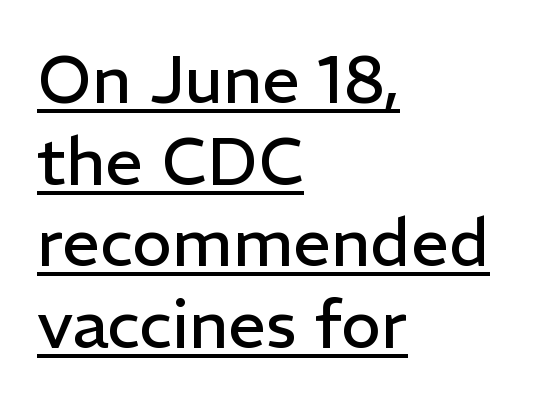
{"serif": "no", "italic": "no", "bold": "no", "weight": "regular", "width": "normal", "stroke_contrast": "low", "x_height": "medium", "monospaced": "no", "underline": "yes", "align": "left", "line_spacing_ratio": 1.22, "letter_spacing": "normal", "letter_spacing_em": 0.0, "glyph_px": 67}
